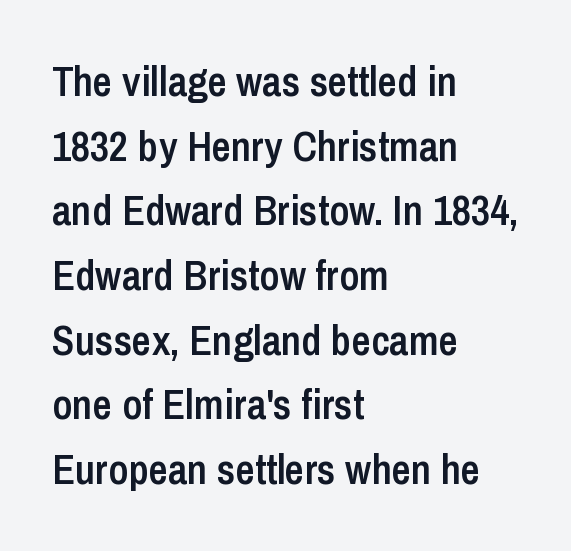
The image shows 42 px semibold, condensed sans-serif type, upright; set left-aligned, normal line spacing (1.54x), normal letter spacing, not underlined; low stroke contrast and a medium x-height.
